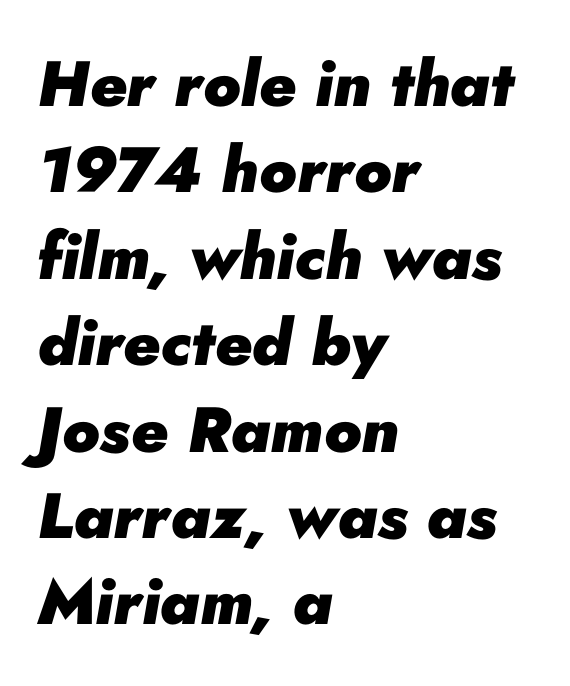
{"italic": "yes", "lean": "right", "slant_degrees": 10, "bold": "yes", "weight": "heavy", "width": "normal", "stroke_contrast": "low", "x_height": "small", "monospaced": "no", "underline": "no", "align": "left", "line_spacing": "normal", "line_spacing_ratio": 1.35, "letter_spacing": "normal", "letter_spacing_em": 0.0, "glyph_px": 64}
